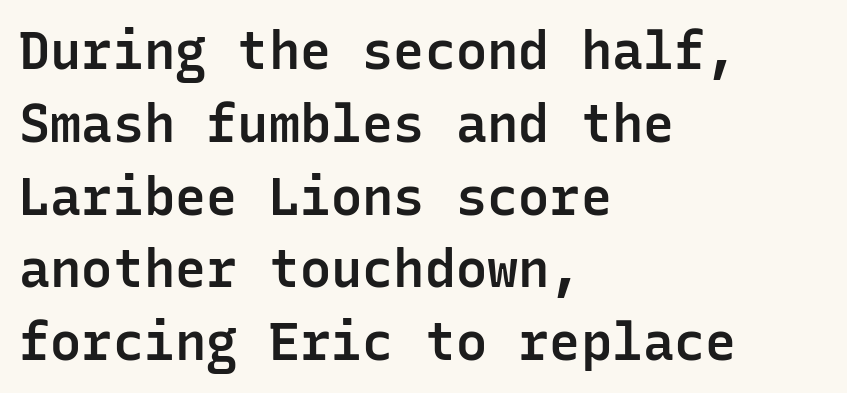
{"serif": "no", "italic": "no", "bold": "semi", "weight": "semibold", "width": "normal", "stroke_contrast": "low", "x_height": "medium", "monospaced": "yes", "underline": "no", "align": "left", "line_spacing": "normal", "line_spacing_ratio": 1.4, "letter_spacing": "normal", "letter_spacing_em": 0.0, "glyph_px": 52}
